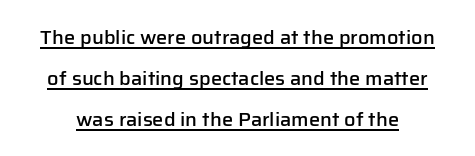
Compared with undecorated copy, this sample adds a rule below the words. Students, observe: this is what heavily led, spacious text looks like. Every character sits straight up, as roman type does. Students, this is semibold: more ink than regular, less than bold. The letters sit at their default tracking, neither squeezed nor spread.
